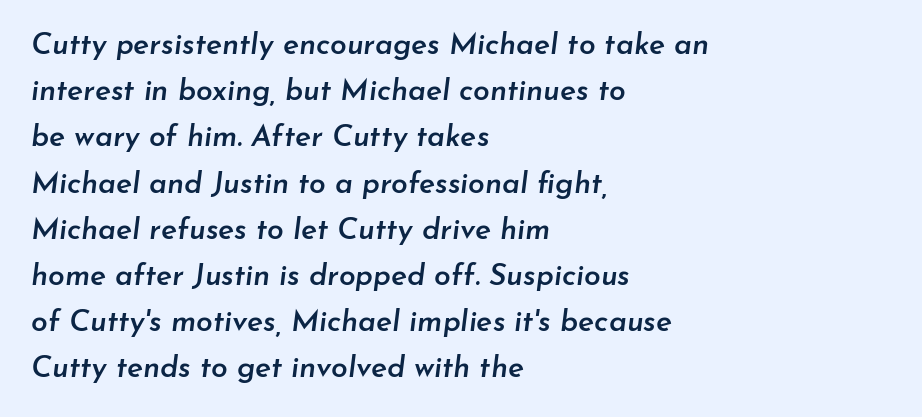
Q: Is the text bold? A: Semi-bold.
Q: Is the text italic (slanted)? A: Yes, it leans right by about 7 degrees.
Q: Is the text underlined? A: No.
Q: How is the paragraph aligned? A: Left-aligned.
Q: Is the spacing between letters normal or unusually wide? A: Normal.
Q: Is the spacing between lines tight, normal or loose? A: Normal.
Q: Width (condensed, normal, or wide)? A: Normal.
Q: Stroke contrast? A: Low.
Q: x-height? A: Small.
Q: Monospaced? A: No.
